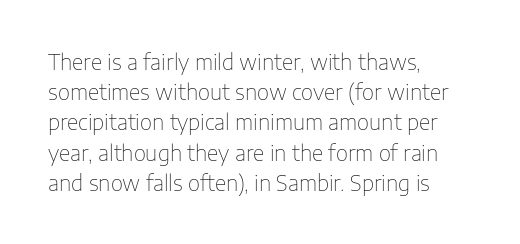
The image shows 21 px text type, upright; set left-aligned, normal line spacing (1.44x), normal letter spacing, not underlined.
